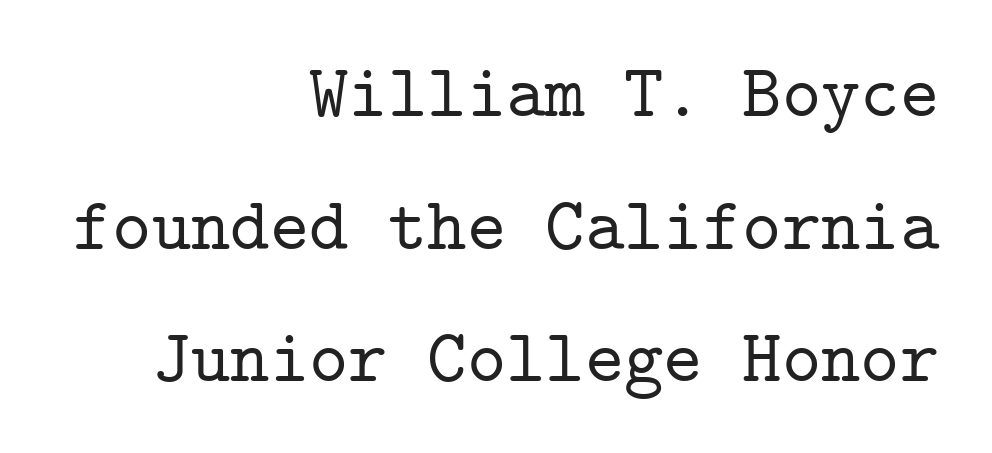
The image shows 75 px serif type, upright, monospaced; set right-aligned, line spacing 1.77x, normal letter spacing, not underlined; low stroke contrast and a medium x-height.
